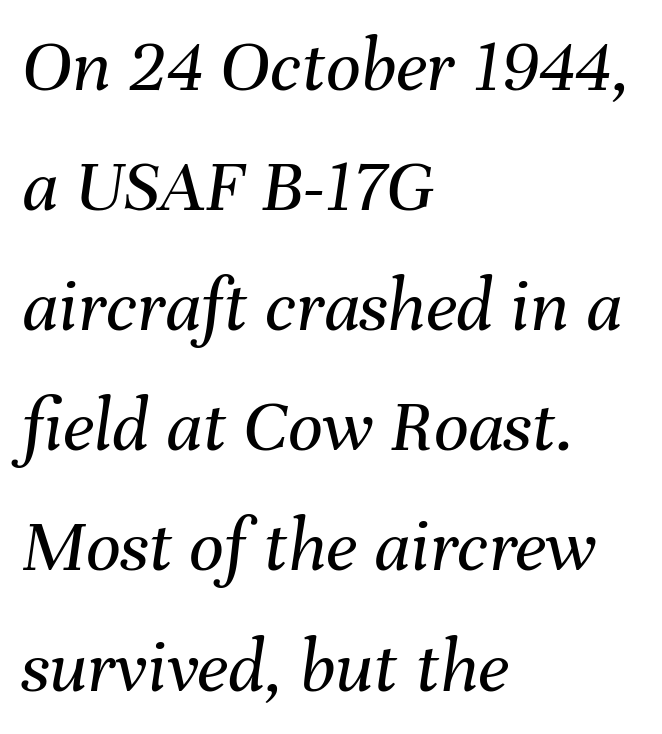
Words appear dense and cohesive because spacing is normal. Where is the straight margin? On the left. These lines are rendered in a variable-pitch font. Unbolded letterforms with no extra heft. Does the leading feel generous? No, just average.
